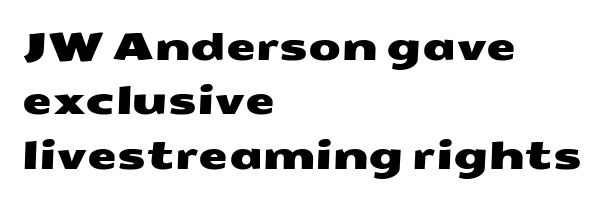
{"serif": "no", "width": "wide", "stroke_contrast": "medium", "x_height": "medium", "monospaced": "no", "underline": "no", "align": "left", "line_spacing": "normal", "line_spacing_ratio": 1.43, "letter_spacing": "normal", "letter_spacing_em": 0.0, "glyph_px": 38}
